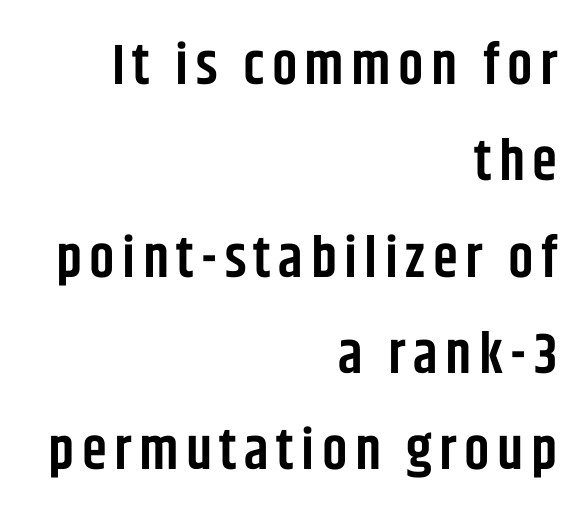
Q: Is the text bold? A: Semi-bold.
Q: Is the text italic (slanted)? A: No, it is upright.
Q: Is the typeface a serif or a sans-serif typeface? A: Sans-serif.
Q: Is the text underlined? A: No.
Q: How is the paragraph aligned? A: Right-aligned.
Q: Is the spacing between lines tight, normal or loose? A: Normal.
Q: Width (condensed, normal, or wide)? A: Condensed.
Q: Stroke contrast? A: Low.
Q: x-height? A: Large.
Q: Monospaced? A: No.
